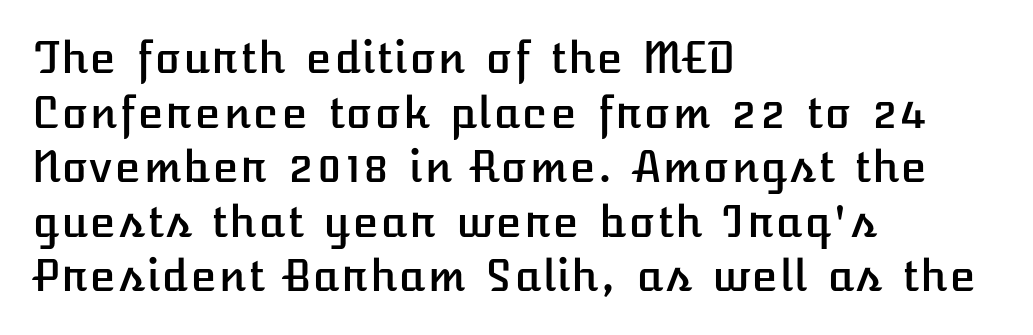
Q: Is the text italic (slanted)? A: No, it is upright.
Q: Is the text underlined? A: No.
Q: How is the paragraph aligned? A: Left-aligned.
Q: Is the spacing between letters normal or unusually wide? A: Normal.
Q: Is the spacing between lines tight, normal or loose? A: Normal.
Q: Width (condensed, normal, or wide)? A: Normal.
Q: Stroke contrast? A: Low.
Q: x-height? A: Medium.
